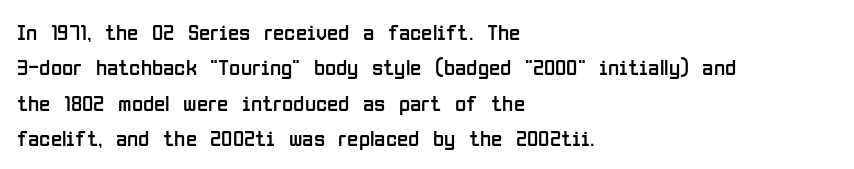
{"italic": "no", "bold": "no", "underline": "no", "align": "left", "line_spacing": "normal", "line_spacing_ratio": 1.54, "letter_spacing": "normal", "letter_spacing_em": 0.0, "glyph_px": 23}
